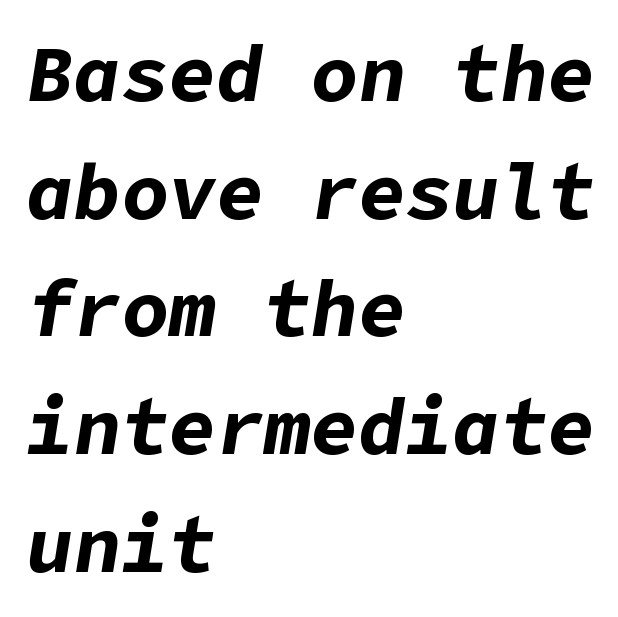
The area under the type is left untouched. Weight check: bold — yes, fully. Summary of vertical rhythm: regular, with standard interline spacing. Layout note: lines flush left. The rendering applies a slant to the glyphs.
